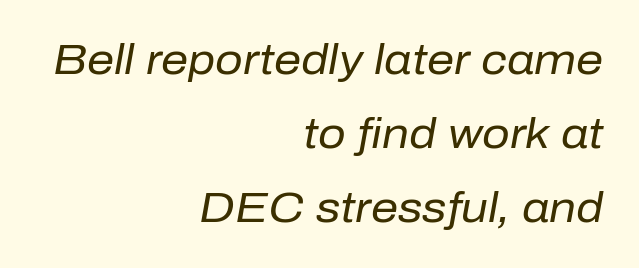
{"italic": "yes", "lean": "right", "slant_degrees": 10, "bold": "no", "weight": "regular", "width": "normal", "stroke_contrast": "low", "x_height": "medium", "monospaced": "no", "underline": "no", "align": "right", "line_spacing_ratio": 1.72, "letter_spacing": "normal", "letter_spacing_em": 0.0, "glyph_px": 43}
